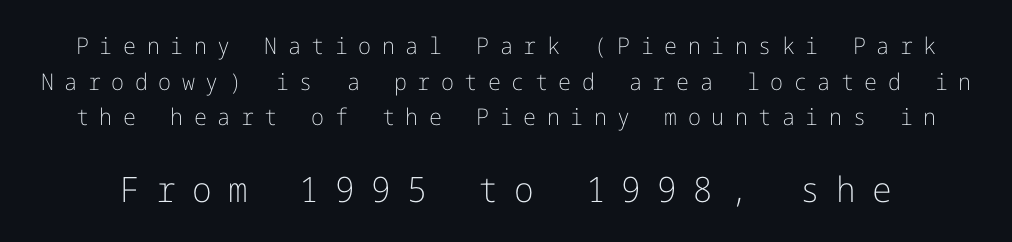
Typographically, this falls in the sans-serif category. It's the straight-up-and-down kind of type. On a weight scale, this lands at 450 or below. Honestly, the letter spacing is so wide it's the main thing you notice. Bare-footed words on every line.
